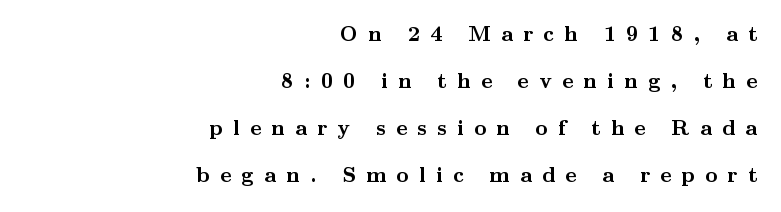
Q: Is the text bold? A: Yes.
Q: Is the text italic (slanted)? A: No, it is upright.
Q: Is the text underlined? A: No.
Q: How is the paragraph aligned? A: Right-aligned.
Q: Is the spacing between letters normal or unusually wide? A: Unusually wide.
Q: Is the spacing between lines tight, normal or loose? A: Loose.
